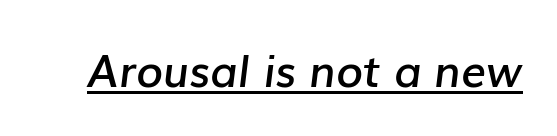
Q: Is the text bold? A: Semi-bold.
Q: Is the text italic (slanted)? A: Yes, it leans right by about 7 degrees.
Q: Is the text underlined? A: Yes.
Q: Is the spacing between letters normal or unusually wide? A: Normal.
Q: Width (condensed, normal, or wide)? A: Normal.
Q: Stroke contrast? A: Low.
Q: x-height? A: Medium.
Q: Monospaced? A: No.
